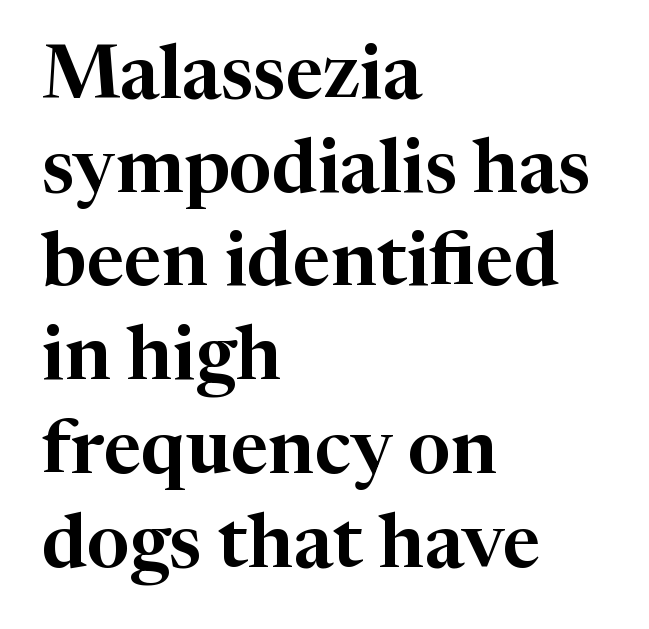
The image shows 75 px serif type, upright; set left-aligned, normal line spacing (1.25x), normal letter spacing, not underlined; high stroke contrast and a medium x-height.
